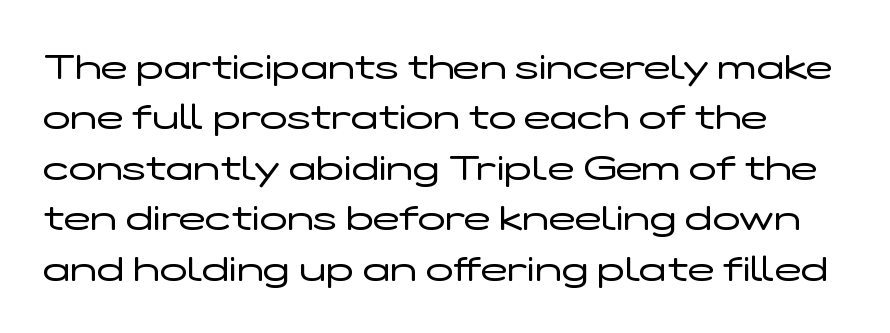
{"serif": "no", "italic": "no", "bold": "no", "weight": "regular", "width": "wide", "stroke_contrast": "low", "x_height": "medium", "monospaced": "no", "underline": "no", "line_spacing": "normal", "line_spacing_ratio": 1.4, "letter_spacing": "normal", "letter_spacing_em": 0.0, "glyph_px": 36}
